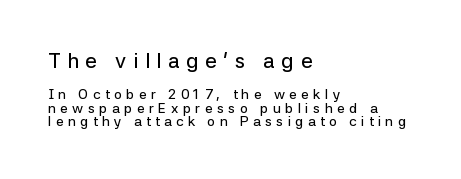
Note: larger setting up top, smaller setting below. These lines have a slow, spaced-out rhythm from letter to letter. The words here are not underlined. The ragged edge is on the right, which tells us the setting is flush left.
